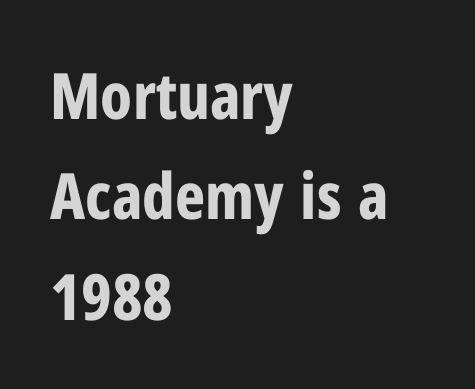
Notice how descenders clear the ascenders below comfortably — that's standard leading. How heavy is the stroke? Heavy — this is a bold. The paragraph has a hard left edge and a soft right edge. Just letters on the line, the space beneath them empty.
